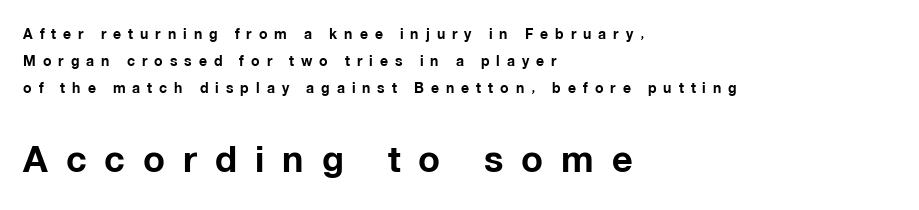
{"serif": "no", "italic": "no", "bold": "yes", "weight": "bold", "width": "normal", "stroke_contrast": "low", "x_height": "medium", "monospaced": "no", "underline": "no", "align": "left", "line_spacing": "loose", "line_spacing_ratio": 1.93, "letter_spacing": "wide", "letter_spacing_em": 0.5, "larger_block": "second", "size_ratio": 2.57, "glyph_px": 36}
